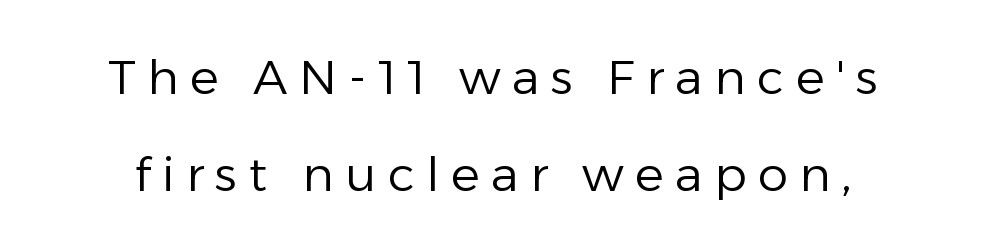
The image shows 48 px regular-weight sans-serif type, upright; set loose line spacing (2.03x), unusually wide letter spacing (+0.24 em), not underlined; low stroke contrast and a medium x-height.
